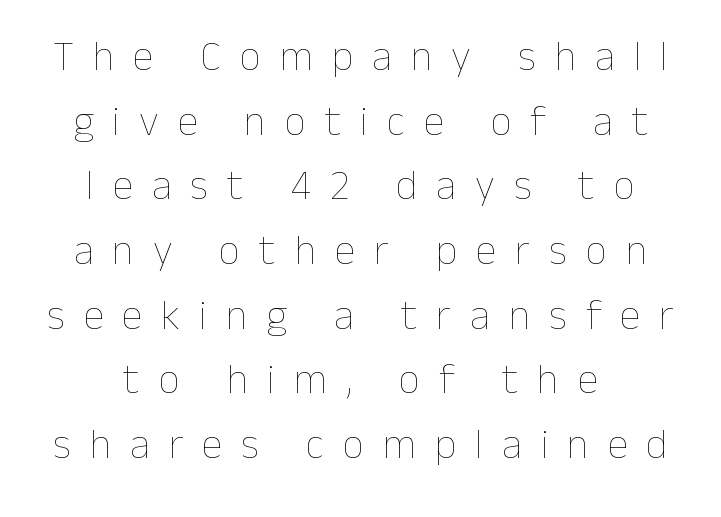
{"italic": "no", "bold": "no", "weight": "thin", "width": "normal", "stroke_contrast": "low", "x_height": "medium", "monospaced": "no", "underline": "no", "align": "center", "line_spacing": "normal", "line_spacing_ratio": 1.54, "letter_spacing": "wide", "letter_spacing_em": 0.45, "glyph_px": 42}
